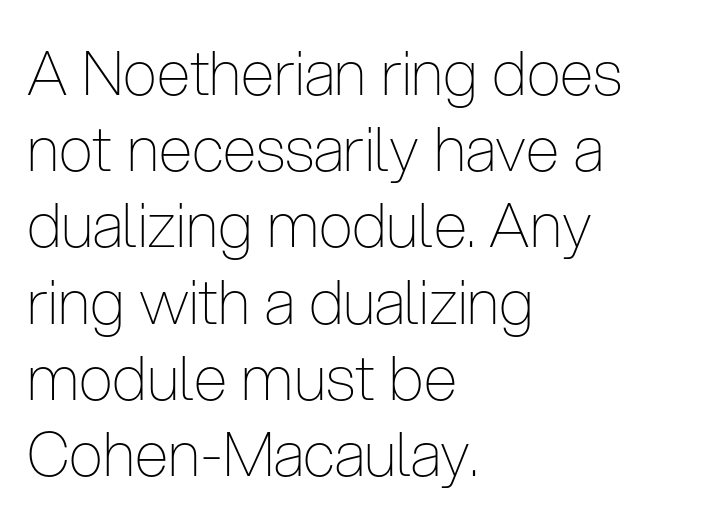
The image shows 61 px thin, condensed sans-serif type, upright; set left-aligned, normal line spacing (1.25x), normal letter spacing, not underlined; low stroke contrast and a medium x-height.
